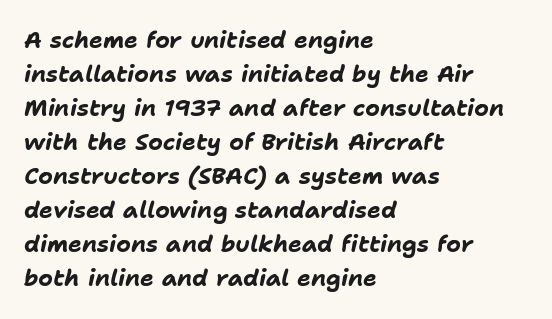
The image shows 23 px bold type, italic (leaning right); set left-aligned, normal line spacing (1.48x), normal letter spacing, not underlined.
